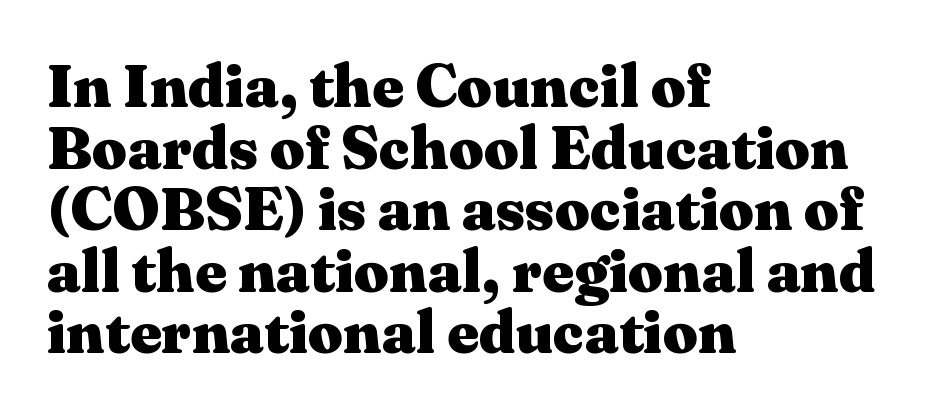
Q: Is the text bold? A: Yes.
Q: Is the text italic (slanted)? A: No, it is upright.
Q: Is the typeface a serif or a sans-serif typeface? A: Serif.
Q: Is the text underlined? A: No.
Q: How is the paragraph aligned? A: Left-aligned.
Q: Is the spacing between letters normal or unusually wide? A: Normal.
Q: Is the spacing between lines tight, normal or loose? A: Tight.
Q: Width (condensed, normal, or wide)? A: Wide.
Q: Stroke contrast? A: Medium.
Q: x-height? A: Medium.
Q: Monospaced? A: No.
